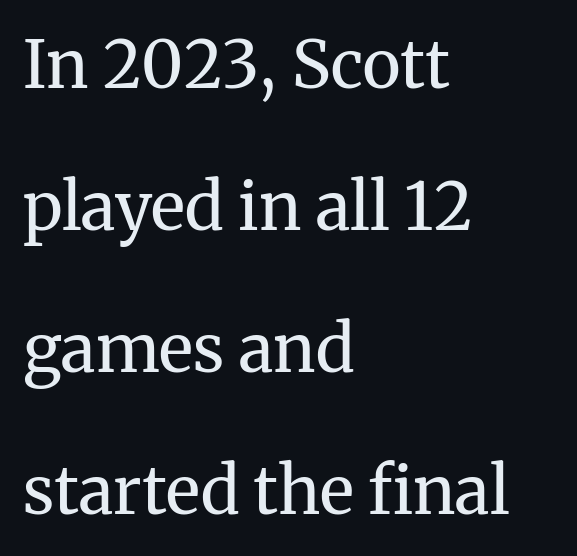
No italicization has been applied; the sample stays upright. Every row of glyphs begins at an identical x-position on the left. You could not count columns in this text — the font is proportionally spaced. The typeface chosen for these lines features serifs.
